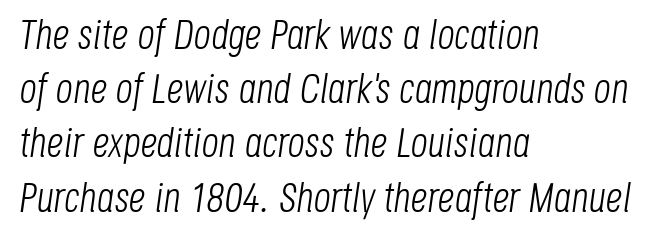
The image shows 42 px light, condensed type, italic (leaning right); set left-aligned, normal line spacing (1.29x), normal letter spacing, not underlined; low stroke contrast and a large x-height.
